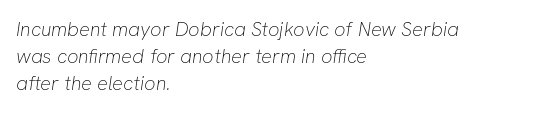
The image shows 20 px text type; set left-aligned, normal line spacing (1.36x), normal letter spacing, not underlined.
